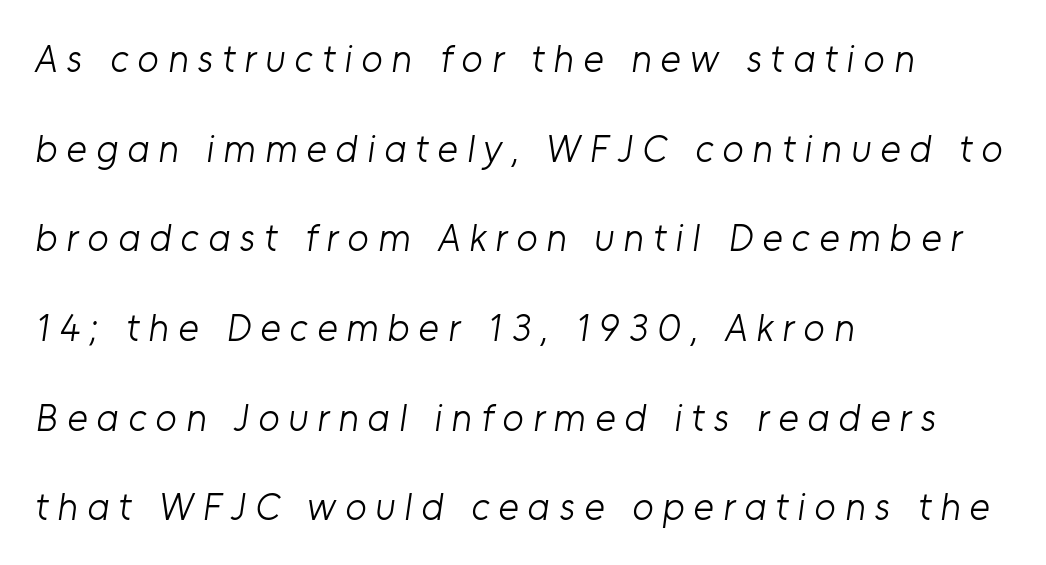
Spacing verdict: proportional, widths tailored to each character. Each stroke keeps to a modest, everyday thickness or less. The passage shown is typeset with a sans-serif family. If you measured baseline to baseline, you'd find a long distance. This sample is left-justified, so line endings fall wherever the words run out.
